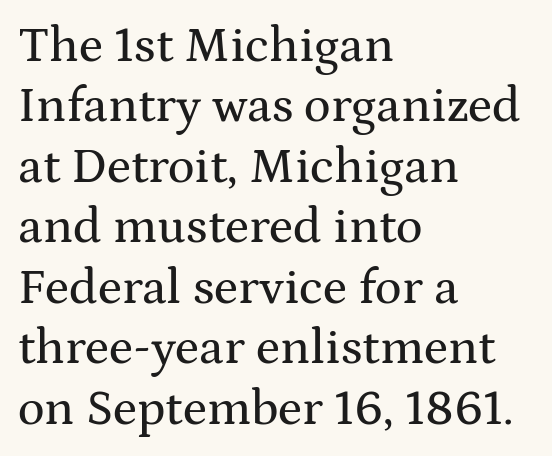
The image shows 50 px wide serif type, upright; set left-aligned, line spacing 1.21x, normal letter spacing, not underlined; medium stroke contrast and a medium x-height.
